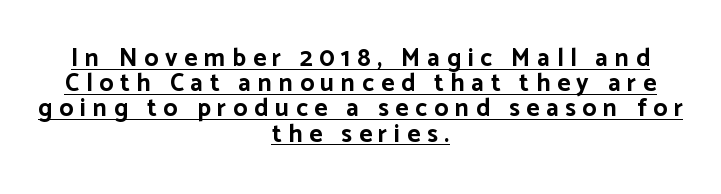
The image shows 25 px bold type, upright; set centered, tight line spacing (1.01x), unusually wide letter spacing (+0.27 em), underlined.
